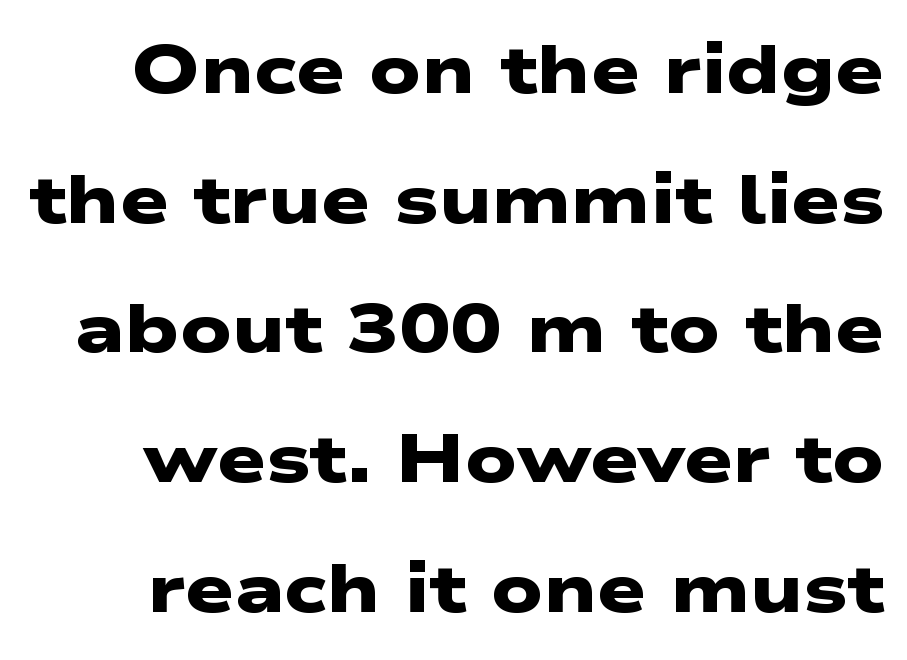
The image shows 69 px heavy, wide sans-serif type; set line spacing 1.88x, normal letter spacing, not underlined; low stroke contrast and a medium x-height.
